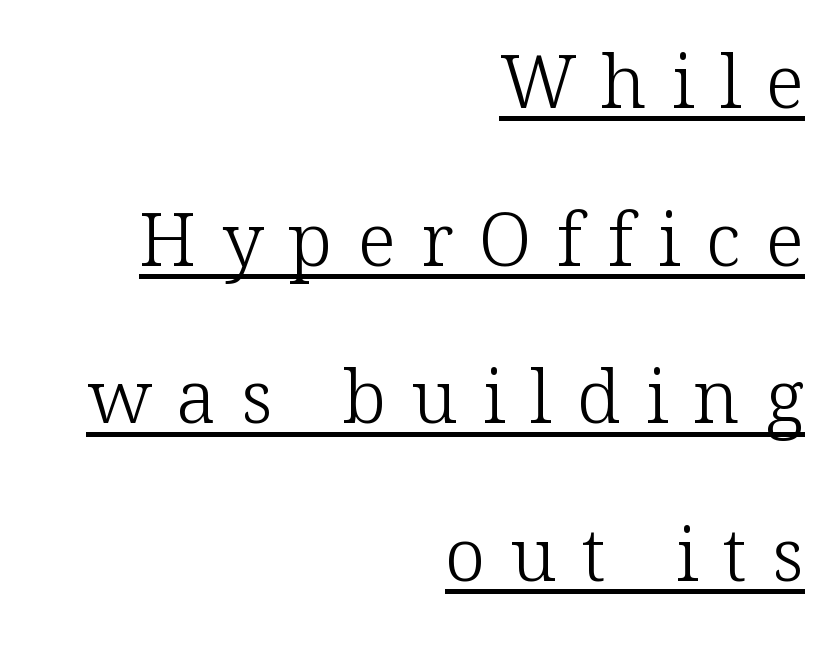
Spacing verdict: proportional, widths tailored to each character. Successive baselines arrive slowly, with a big drop between each. These lines were composed using upright roman letters. The rendering inserts visible extra space after every character.
